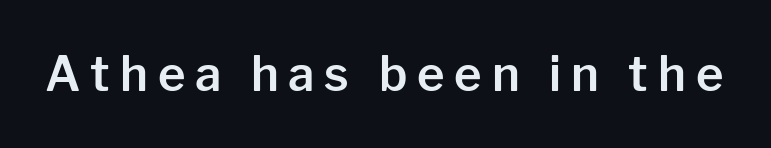
{"serif": "no", "italic": "no", "width": "normal", "stroke_contrast": "low", "x_height": "medium", "monospaced": "no", "underline": "no", "letter_spacing": "wide", "letter_spacing_em": 0.21, "glyph_px": 47}
